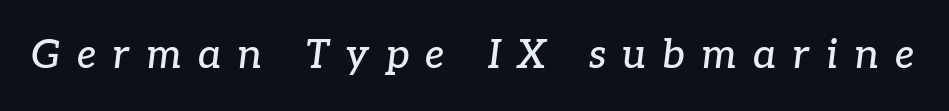
{"serif": "yes", "italic": "yes", "lean": "right", "slant_degrees": 7, "width": "normal", "stroke_contrast": "low", "x_height": "medium", "monospaced": "no", "underline": "no", "letter_spacing": "wide", "letter_spacing_em": 0.41, "glyph_px": 40}
